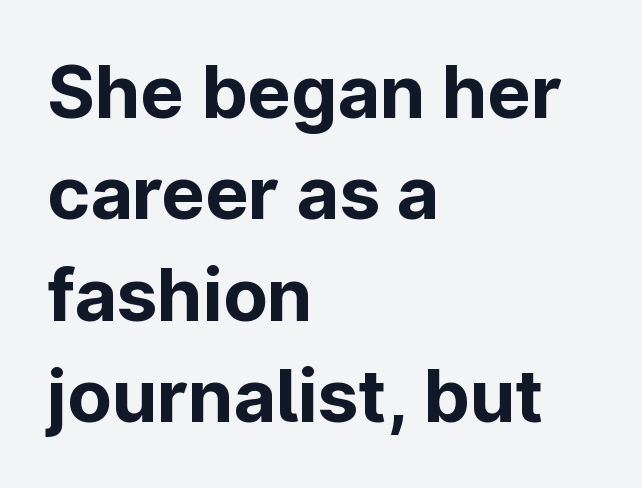
The image shows 73 px bold sans-serif type, upright; set left-aligned, normal line spacing (1.39x), normal letter spacing, not underlined; low stroke contrast and a medium x-height.
